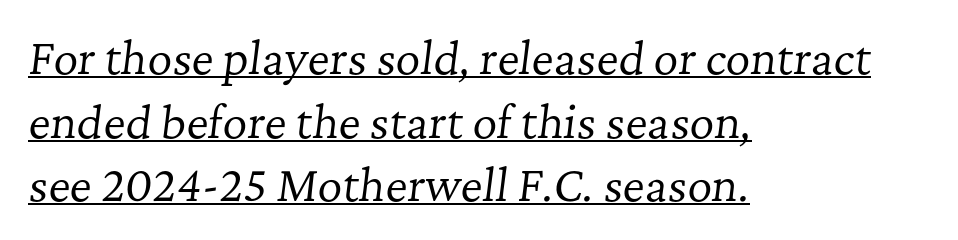
The image shows 43 px regular-weight serif type, italic (leaning right); set left-aligned, normal line spacing (1.48x), normal letter spacing, underlined; low stroke contrast and a medium x-height.
